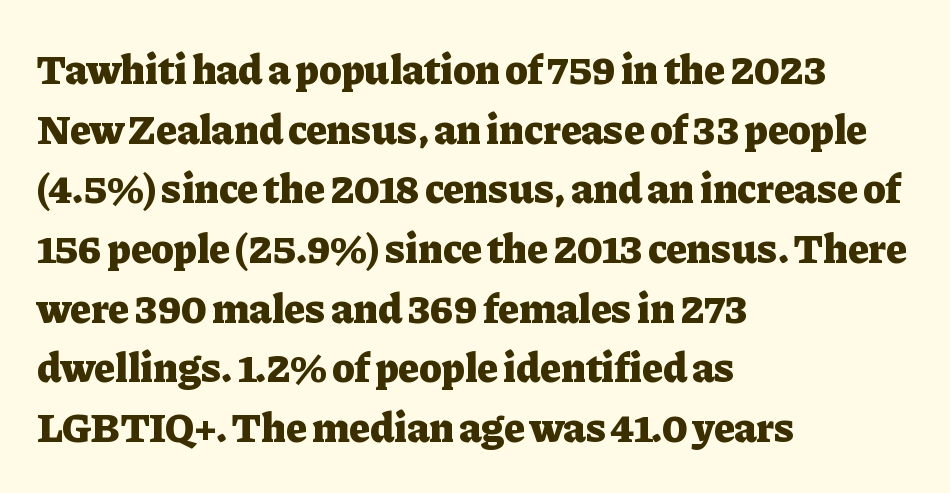
{"serif": "yes", "italic": "no", "bold": "yes", "weight": "heavy", "width": "normal", "stroke_contrast": "low", "x_height": "medium", "monospaced": "no", "underline": "no", "align": "left", "line_spacing": "normal", "line_spacing_ratio": 1.42, "letter_spacing": "normal", "letter_spacing_em": 0.0, "glyph_px": 42}
